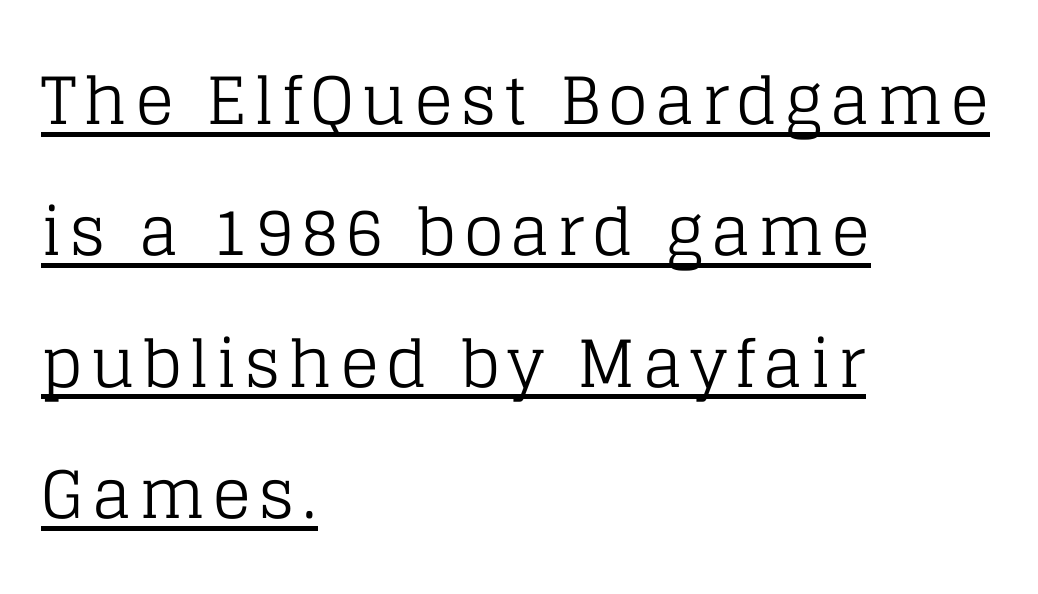
Q: Is the text bold? A: No.
Q: Is the text italic (slanted)? A: No, it is upright.
Q: Is the typeface a serif or a sans-serif typeface? A: Serif.
Q: Is the text underlined? A: Yes.
Q: How is the paragraph aligned? A: Left-aligned.
Q: Is the spacing between lines tight, normal or loose? A: Loose.
Q: Width (condensed, normal, or wide)? A: Normal.
Q: Stroke contrast? A: Low.
Q: x-height? A: Large.
Q: Monospaced? A: No.
